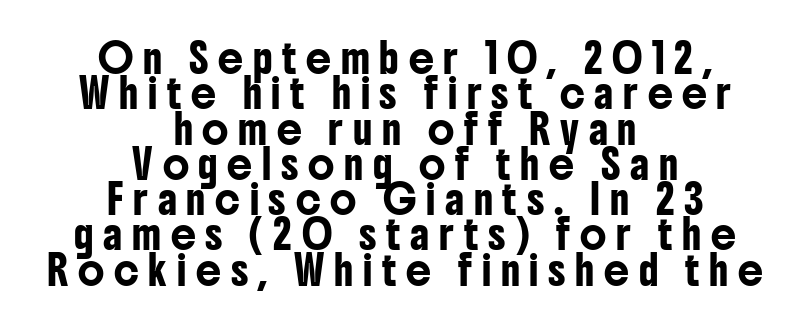
The image shows 28 px condensed sans-serif type, upright; set centered, normal line spacing (1.26x), unusually wide letter spacing (+0.35 em), not underlined; low stroke contrast and a medium x-height.
